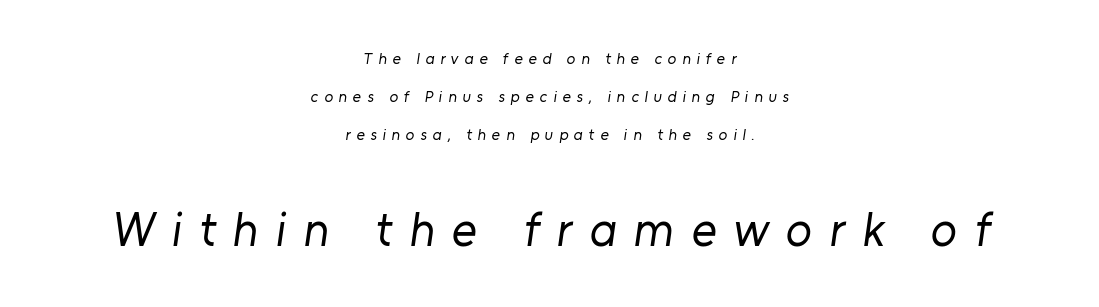
Look at the tracking — it's clearly loosened, letters drifting apart. The line-height multiplier appears high, well above default. Is the stroke heavy? The answer is a plain regular-or-lighter. In this sample the second text group is rendered at the bigger scale.
